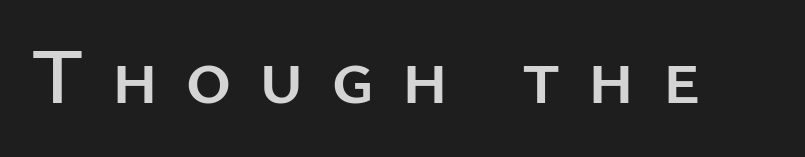
The strip under each line holds only bare page. Unlike italic type, these characters show no tilt at all. Do the characters align in a grid? No, the font is proportional. Characters follow at a spacing far wider than the type designer built in.
